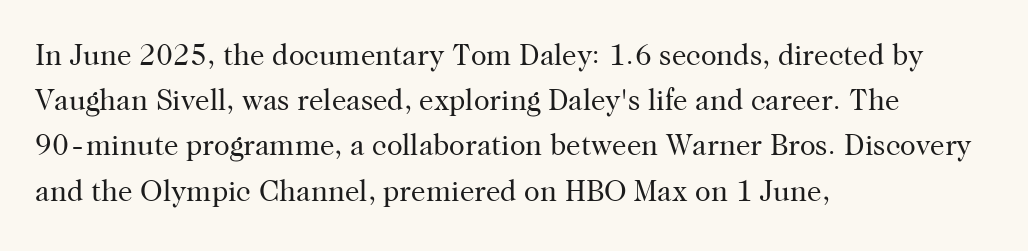
{"serif": "yes", "italic": "no", "bold": "no", "weight": "regular", "width": "normal", "stroke_contrast": "high", "x_height": "medium", "monospaced": "no", "underline": "no", "align": "left", "line_spacing": "normal", "line_spacing_ratio": 1.56, "letter_spacing": "normal", "letter_spacing_em": 0.0, "glyph_px": 29}
